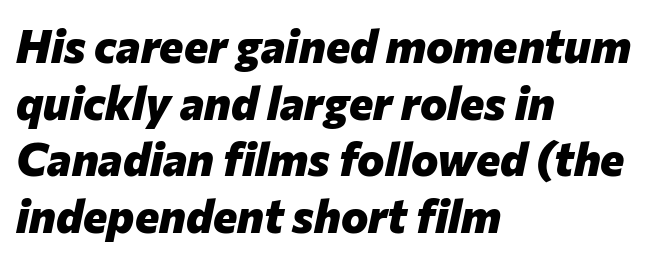
{"italic": "yes", "lean": "right", "slant_degrees": 12, "bold": "yes", "weight": "heavy", "width": "normal", "stroke_contrast": "low", "x_height": "medium", "monospaced": "no", "underline": "no", "align": "left", "line_spacing_ratio": 1.23, "letter_spacing": "normal", "letter_spacing_em": 0.0, "glyph_px": 46}
